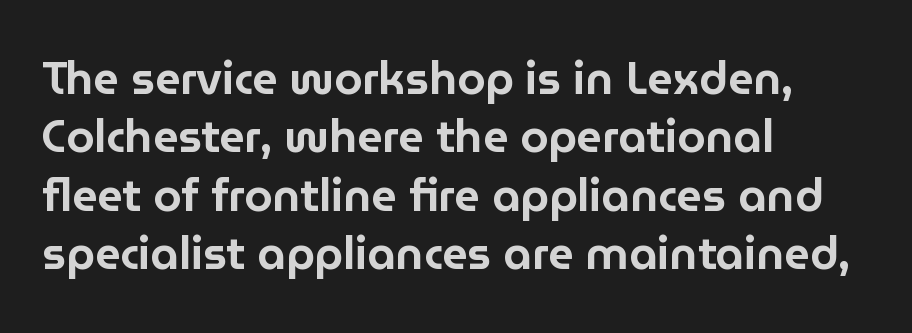
The image shows 45 px sans-serif type, upright; set left-aligned, normal line spacing (1.3x), normal letter spacing, not underlined; low stroke contrast and a medium x-height.
